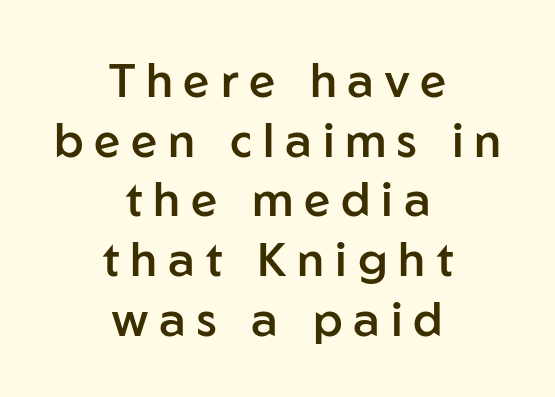
The image shows 47 px semibold sans-serif type, upright; set centered, normal line spacing (1.27x), unusually wide letter spacing (+0.23 em), not underlined; low stroke contrast and a medium x-height.
